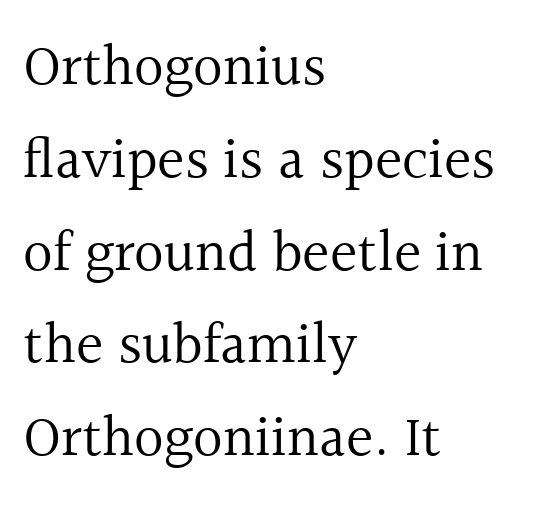
Q: Is the text bold? A: No.
Q: Is the text italic (slanted)? A: No, it is upright.
Q: Is the typeface a serif or a sans-serif typeface? A: Serif.
Q: Is the text underlined? A: No.
Q: How is the paragraph aligned? A: Left-aligned.
Q: Is the spacing between letters normal or unusually wide? A: Normal.
Q: Is the spacing between lines tight, normal or loose? A: Normal.
Q: Width (condensed, normal, or wide)? A: Normal.
Q: x-height? A: Medium.
Q: Monospaced? A: No.
